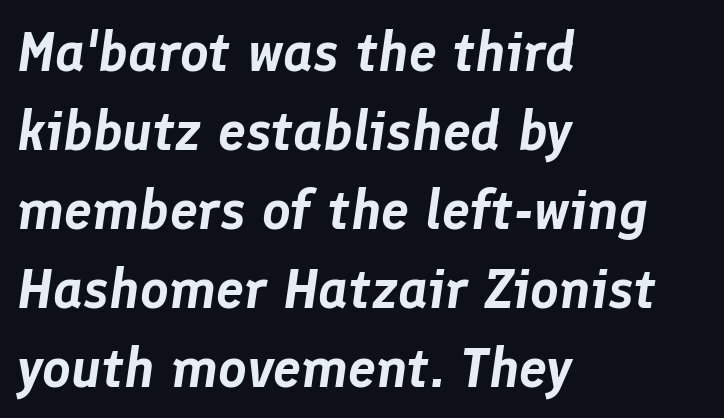
Would a proofreader flag this as italicized? Yes. The designer left line spacing at the default. The type is set solid horizontally, with unmodified tracking. Character widths vary here, with narrow letters taking less room than wide ones.
